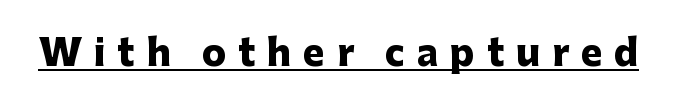
Quick note: not italic, upright. The gaps between neighbouring characters are conspicuously large. The designer went with a sans here, leaving each stem footless. The letters advance in unequal steps, a hallmark of proportional type. Notice how a bar underscores the lettering throughout. You'd pick this weight for a headline — it's a proper bold.
